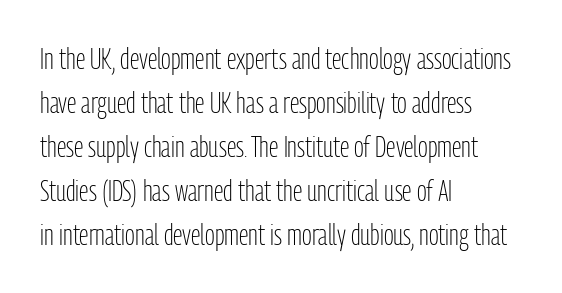
The paragraph shown leans on its left margin. The text was rendered using a sans face with plain stroke endings. Is the stroke heavy? The answer is a plain regular-or-lighter. Here the glyphs are tracked normally, forming tight word shapes. The strip under each line holds only bare page.
